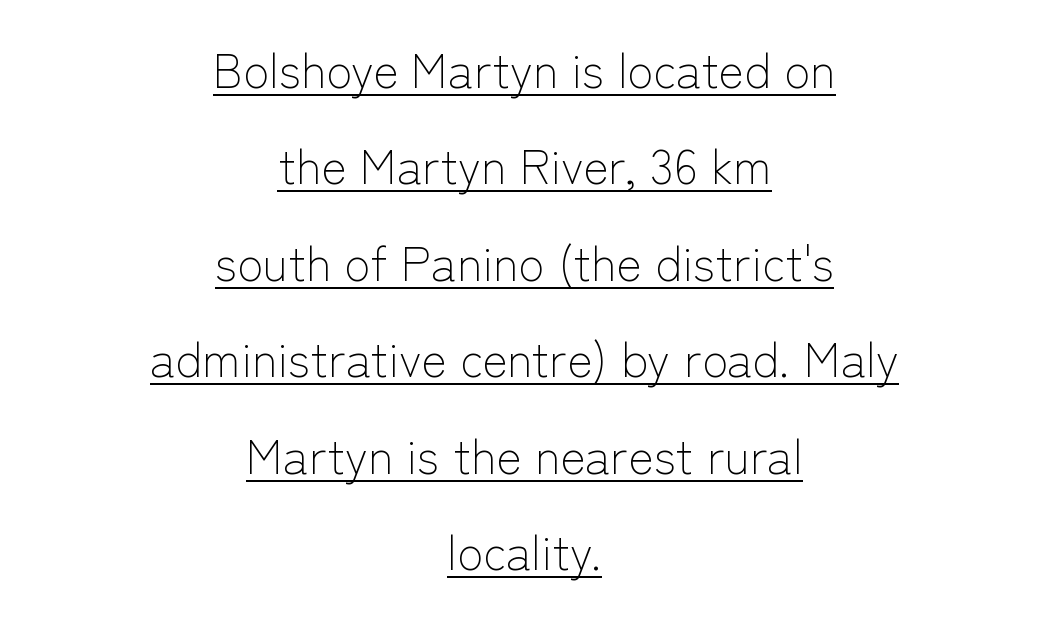
Underlining? Definitely there. Caption: face not bold, strokes unweighted. The text block is weighted toward neither margin, spreading evenly from the middle. Grotesque or geometric, the face here clearly has no serifs. Ordinary non-slanted type is in use.
